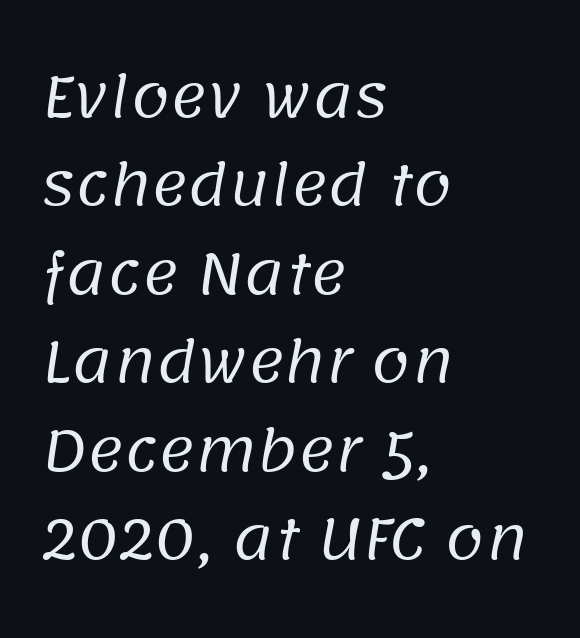
Q: Is the text bold? A: No.
Q: Is the typeface a serif or a sans-serif typeface? A: Sans-serif.
Q: Is the text underlined? A: No.
Q: How is the paragraph aligned? A: Left-aligned.
Q: Is the spacing between letters normal or unusually wide? A: Normal.
Q: Is the spacing between lines tight, normal or loose? A: Normal.
Q: Width (condensed, normal, or wide)? A: Normal.
Q: Stroke contrast? A: Low.
Q: x-height? A: Large.
Q: Monospaced? A: No.
